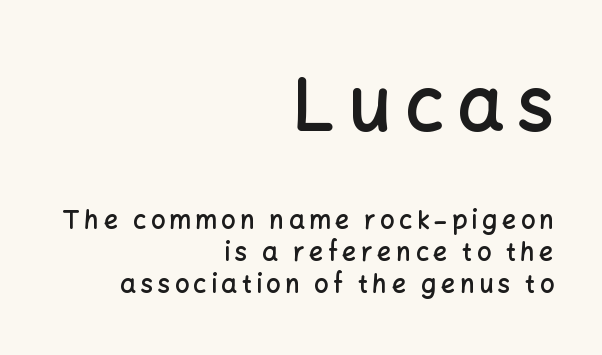
A typesetter would call this proportional, since set widths differ per character. The letters carry no serifs — their stems end cleanly without finishing strokes. You get the large type first, then a drop to smaller type. You can tell it's not italic because the verticals are truly vertical. The gap between lines stays unmarked.
